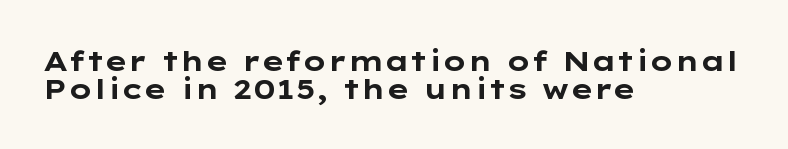
The image shows 28 px bold, wide sans-serif type, upright; set left-aligned, tight line spacing (0.99x), normal letter spacing, not underlined; low stroke contrast and a medium x-height.
